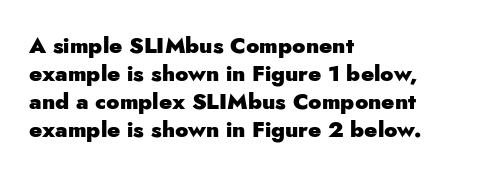
Q: Is the text bold? A: Yes.
Q: Is the text italic (slanted)? A: No, it is upright.
Q: Is the text underlined? A: No.
Q: How is the paragraph aligned? A: Left-aligned.
Q: Is the spacing between letters normal or unusually wide? A: Normal.
Q: Is the spacing between lines tight, normal or loose? A: Normal.
